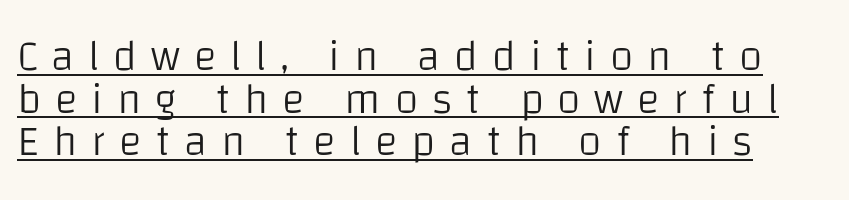
Q: Is the text bold? A: No.
Q: Is the text italic (slanted)? A: No, it is upright.
Q: Is the typeface a serif or a sans-serif typeface? A: Sans-serif.
Q: Is the text underlined? A: Yes.
Q: Is the spacing between letters normal or unusually wide? A: Unusually wide.
Q: Is the spacing between lines tight, normal or loose? A: Tight.
Q: Width (condensed, normal, or wide)? A: Normal.
Q: Stroke contrast? A: Low.
Q: x-height? A: Large.
Q: Monospaced? A: No.
